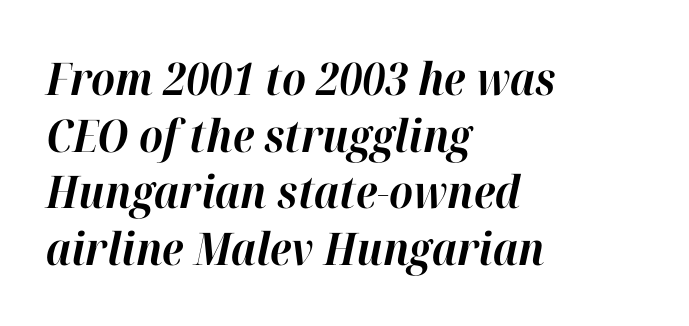
Q: Is the text bold? A: Yes.
Q: Is the text italic (slanted)? A: Yes, it leans right by about 12 degrees.
Q: Is the text underlined? A: No.
Q: How is the paragraph aligned? A: Left-aligned.
Q: Is the spacing between letters normal or unusually wide? A: Normal.
Q: Is the spacing between lines tight, normal or loose? A: Normal.
Q: Width (condensed, normal, or wide)? A: Normal.
Q: Stroke contrast? A: High.
Q: x-height? A: Medium.
Q: Monospaced? A: No.
